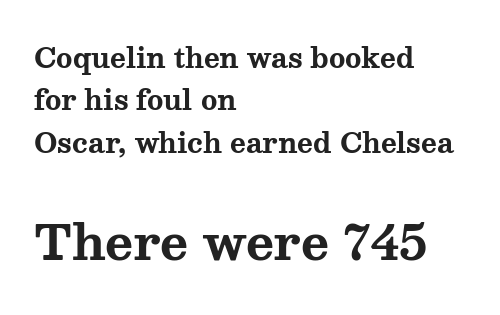
The image shows 48 px bold, wide serif type, upright; set left-aligned, normal line spacing (1.57x), normal letter spacing, not underlined; the second (bottom) block is 1.78x larger; medium stroke contrast and a medium x-height.
